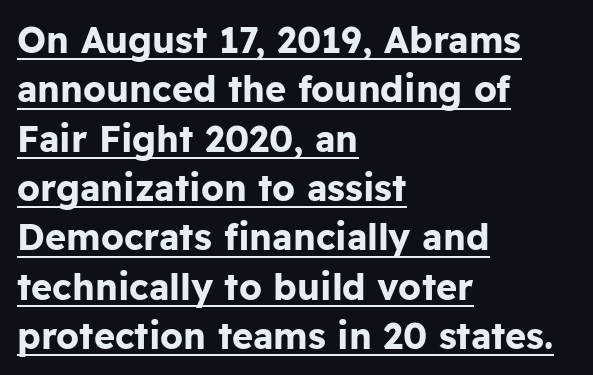
{"serif": "no", "italic": "no", "bold": "yes", "weight": "bold", "width": "normal", "stroke_contrast": "low", "x_height": "medium", "monospaced": "no", "underline": "yes", "align": "left", "line_spacing": "normal", "line_spacing_ratio": 1.37, "letter_spacing": "normal", "letter_spacing_em": 0.0, "glyph_px": 36}
